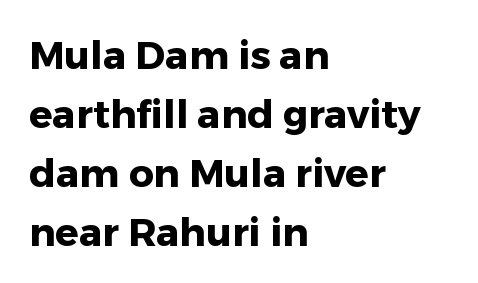
Q: Is the text bold? A: Yes.
Q: Is the text italic (slanted)? A: No, it is upright.
Q: Is the typeface a serif or a sans-serif typeface? A: Sans-serif.
Q: Is the text underlined? A: No.
Q: How is the paragraph aligned? A: Left-aligned.
Q: Is the spacing between letters normal or unusually wide? A: Normal.
Q: Is the spacing between lines tight, normal or loose? A: Normal.
Q: Width (condensed, normal, or wide)? A: Normal.
Q: Stroke contrast? A: Low.
Q: x-height? A: Medium.
Q: Monospaced? A: No.
